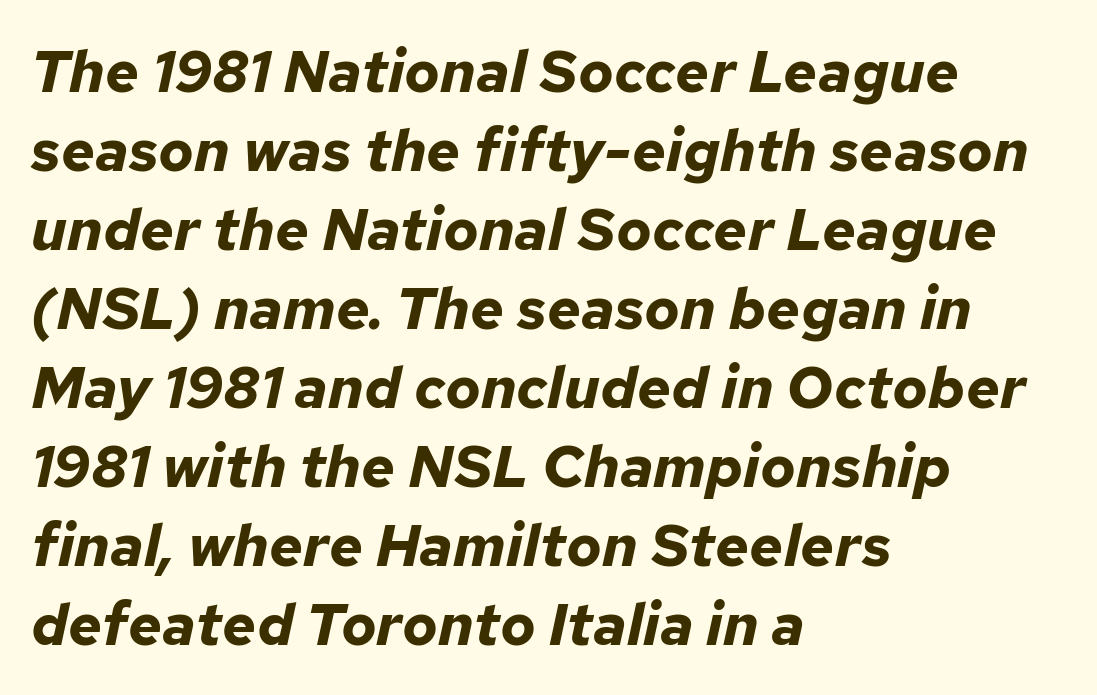
{"italic": "yes", "lean": "right", "slant_degrees": 12, "bold": "yes", "weight": "bold", "width": "normal", "stroke_contrast": "low", "x_height": "medium", "monospaced": "no", "underline": "no", "align": "left", "line_spacing": "normal", "line_spacing_ratio": 1.34, "letter_spacing": "normal", "letter_spacing_em": 0.0, "glyph_px": 59}
